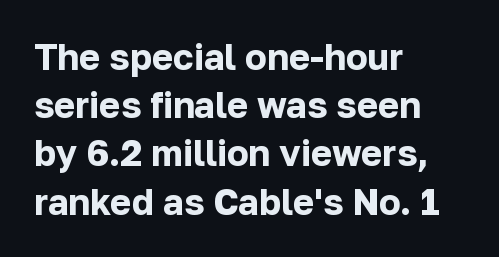
Q: Is the text bold? A: Yes.
Q: Is the text italic (slanted)? A: No, it is upright.
Q: Is the typeface a serif or a sans-serif typeface? A: Sans-serif.
Q: Is the text underlined? A: No.
Q: How is the paragraph aligned? A: Left-aligned.
Q: Is the spacing between letters normal or unusually wide? A: Normal.
Q: Is the spacing between lines tight, normal or loose? A: Normal.
Q: Width (condensed, normal, or wide)? A: Normal.
Q: Stroke contrast? A: Low.
Q: x-height? A: Medium.
Q: Monospaced? A: No.
